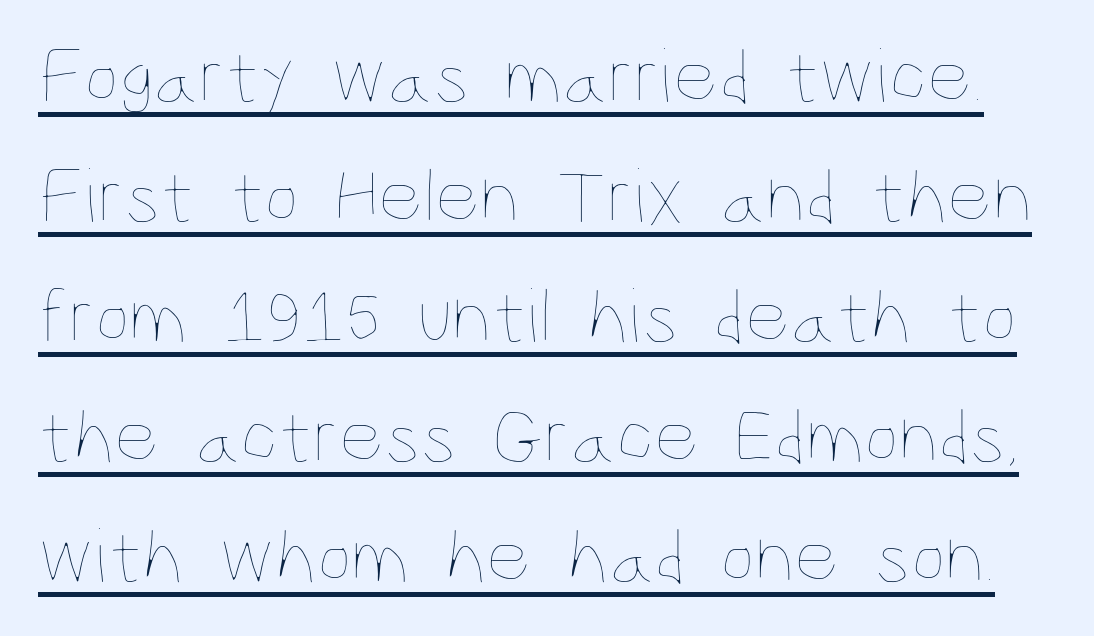
Q: Is the text bold? A: No.
Q: Is the text italic (slanted)? A: No, it is upright.
Q: Is the text underlined? A: Yes.
Q: Is the spacing between letters normal or unusually wide? A: Normal.
Q: Is the spacing between lines tight, normal or loose? A: Normal.
Q: Width (condensed, normal, or wide)? A: Condensed.
Q: Stroke contrast? A: Low.
Q: x-height? A: Large.
Q: Monospaced? A: No.
